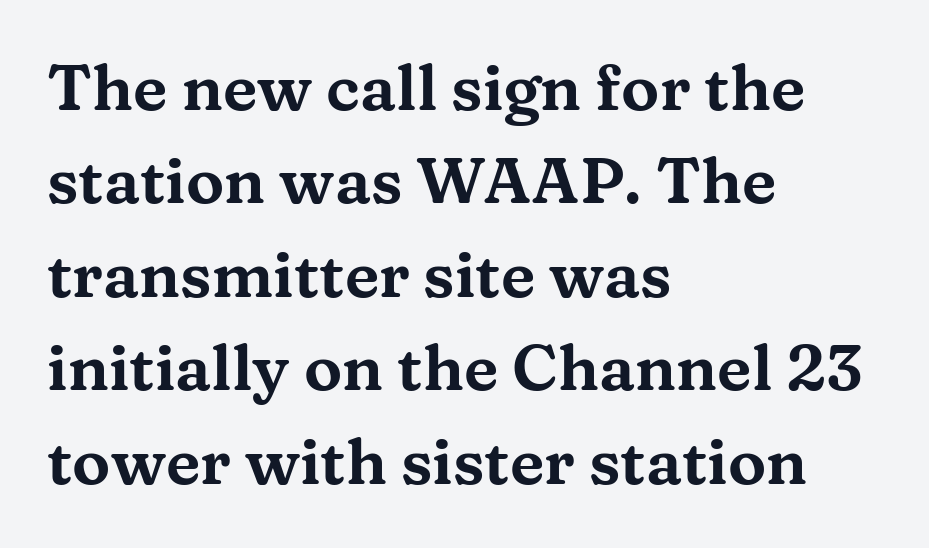
No italicization has been applied; the sample stays upright. The rag falls on the right side of this text block. The area under the type is left untouched. In terms of leading, this rendering sits right in the middle. Is the letter spacing exaggerated? No — it looks like the ordinary default.
